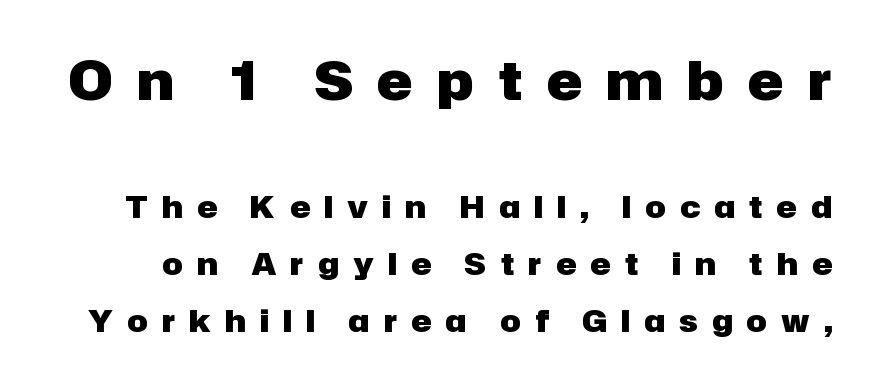
The image shows 54 px heavy sans-serif type, upright; set line spacing 1.84x, unusually wide letter spacing (+0.45 em), not underlined; the first (top) block is 1.74x larger; low stroke contrast and a medium x-height.
